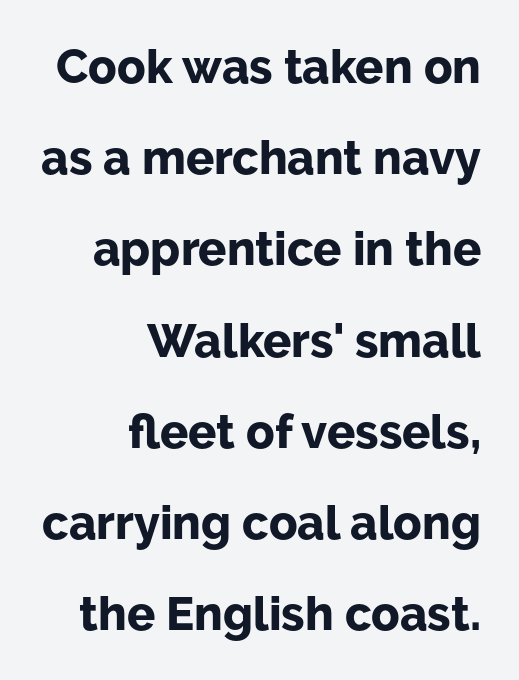
Rendered with straight, roman letterforms. Honestly, the rows look like they've been pulled way apart. The rag falls on the left side of this text block. Compared with typical body copy, the letter spacing here is the same. Nobody drew a line under any word here.
